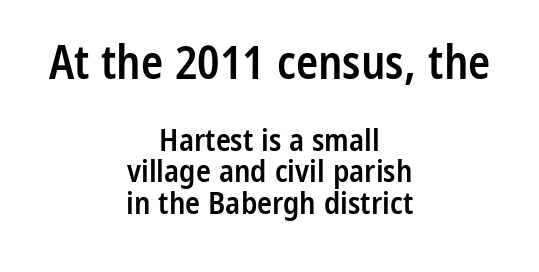
The image shows 46 px semibold, condensed sans-serif type, upright; set centered, tight line spacing (1.02x), normal letter spacing, not underlined; the first (top) block is 1.48x larger; low stroke contrast and a medium x-height.
